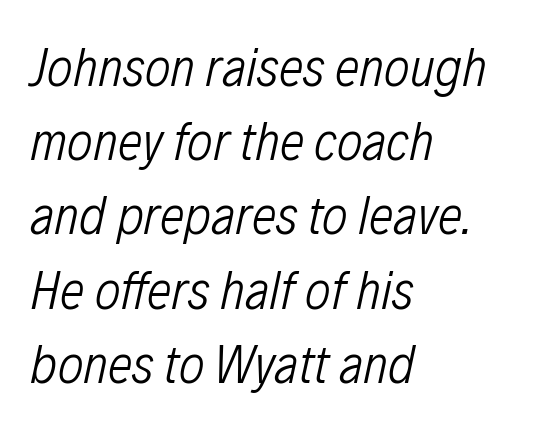
The image shows 55 px light, condensed type, italic (leaning right); set left-aligned, normal line spacing (1.35x), normal letter spacing, not underlined; low stroke contrast and a medium x-height.
